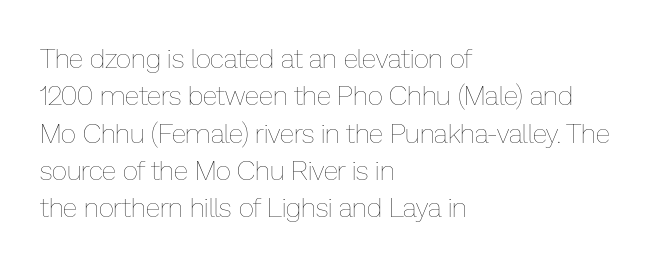
{"italic": "no", "bold": "no", "underline": "no", "align": "left", "line_spacing": "normal", "line_spacing_ratio": 1.38, "letter_spacing": "normal", "letter_spacing_em": 0.0, "glyph_px": 27}
